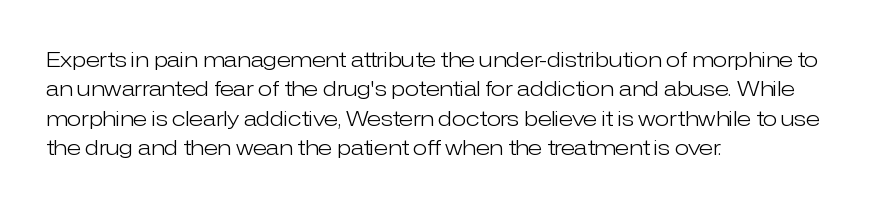
A clean baseline with only descenders dipping below it. If you drew a line through each stem, it would be perfectly vertical. Honestly, the row spacing looks completely unremarkable. Is this a heavy cut? Hardly; it is regular or lighter.
